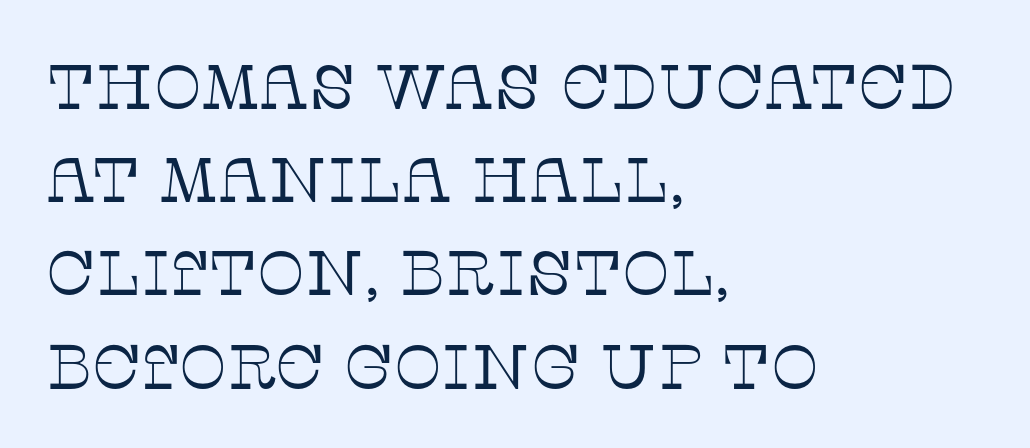
The image shows 63 px thin serif type, upright; set left-aligned, normal line spacing (1.48x), normal letter spacing, not underlined; low stroke contrast and a large x-height.
